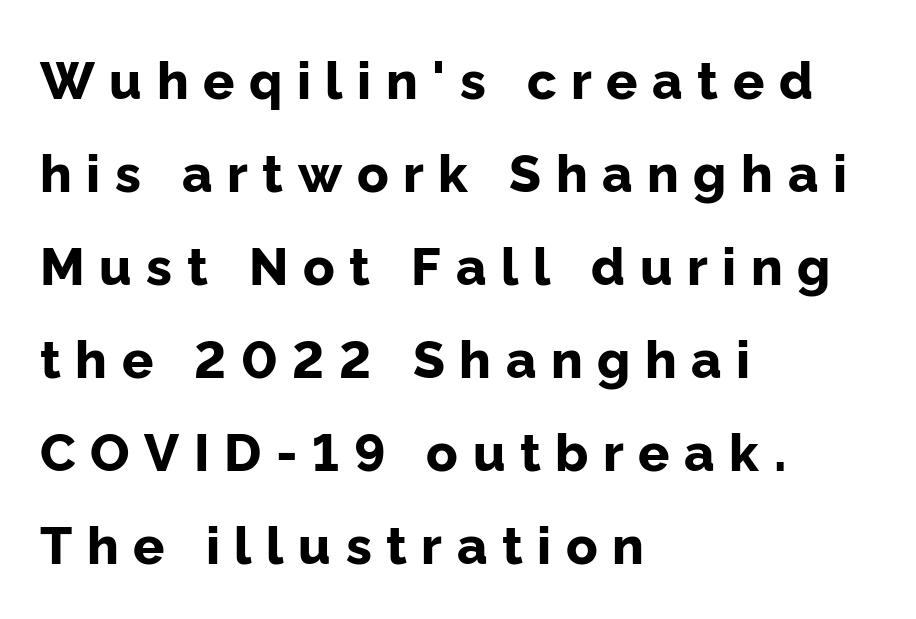
Summary of weight: heavy, a full bold. You could not count columns in this text — the font is proportionally spaced. This rendering widens character spacing well past its baseline value. This sample is left-justified, so line endings fall wherever the words run out. Check under the words: just untouched page.
